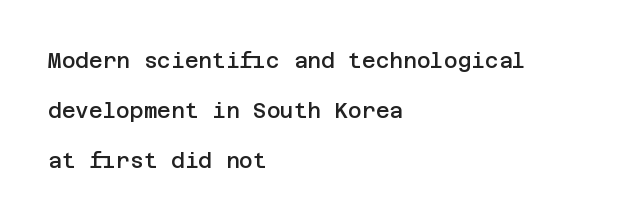
{"italic": "no", "bold": "semi", "underline": "no", "align": "left", "line_spacing": "loose", "line_spacing_ratio": 2.38, "letter_spacing": "normal", "letter_spacing_em": 0.0, "glyph_px": 21}
